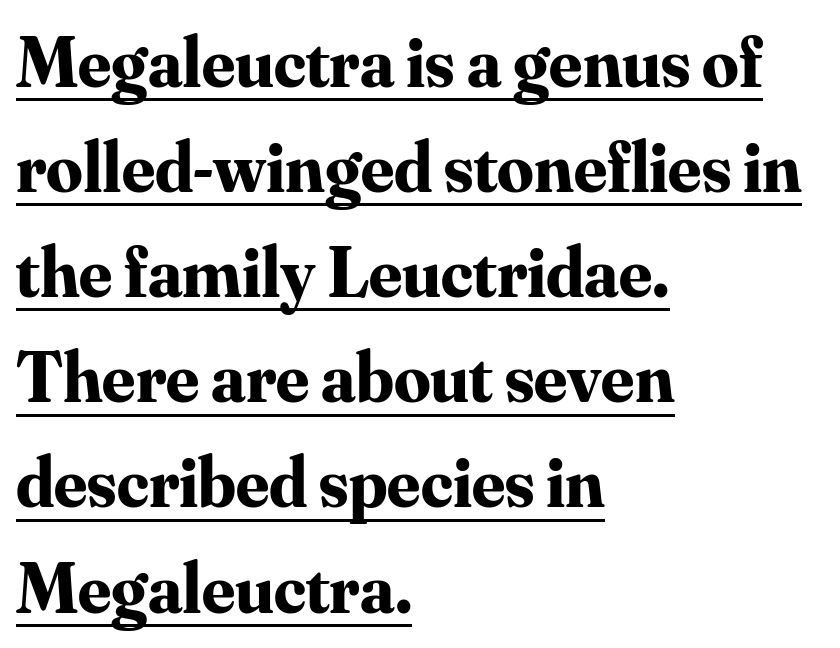
Q: Is the text bold? A: Yes.
Q: Is the text italic (slanted)? A: No, it is upright.
Q: Is the typeface a serif or a sans-serif typeface? A: Serif.
Q: Is the text underlined? A: Yes.
Q: How is the paragraph aligned? A: Left-aligned.
Q: Is the spacing between letters normal or unusually wide? A: Normal.
Q: Is the spacing between lines tight, normal or loose? A: Normal.
Q: Width (condensed, normal, or wide)? A: Normal.
Q: Stroke contrast? A: Medium.
Q: x-height? A: Small.
Q: Monospaced? A: No.
